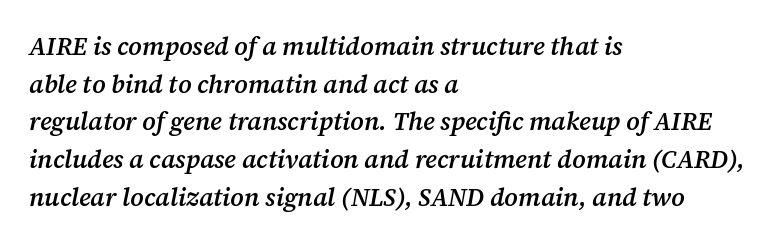
The image shows 25 px text type, italic (leaning right); set left-aligned, normal line spacing (1.51x), normal letter spacing, not underlined.
